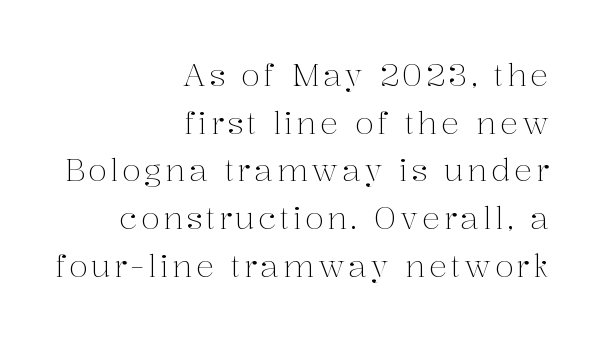
The image shows 31 px light serif type, upright; set right-aligned, normal line spacing (1.54x), not underlined; medium stroke contrast and a medium x-height.
